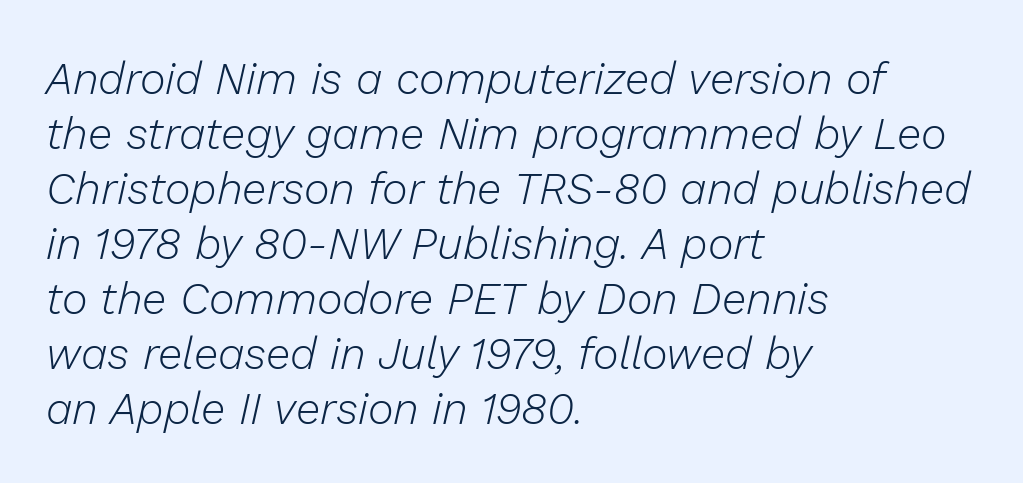
{"italic": "yes", "lean": "right", "slant_degrees": 13, "bold": "no", "weight": "light", "width": "normal", "stroke_contrast": "low", "x_height": "medium", "monospaced": "no", "underline": "no", "align": "left", "line_spacing": "normal", "line_spacing_ratio": 1.25, "letter_spacing": "normal", "letter_spacing_em": 0.0, "glyph_px": 44}
